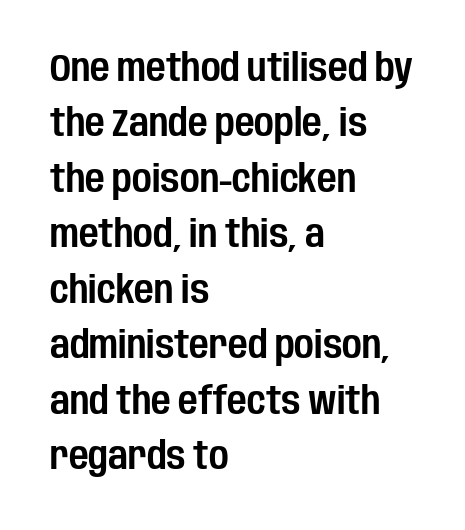
Check the space under the baseline: it is left empty. These lines sit exactly where default settings would place them. The face used here is proportionally spaced, like ordinary book or web type. A student would call this left alignment; a typographer would say flush left, rag right.
